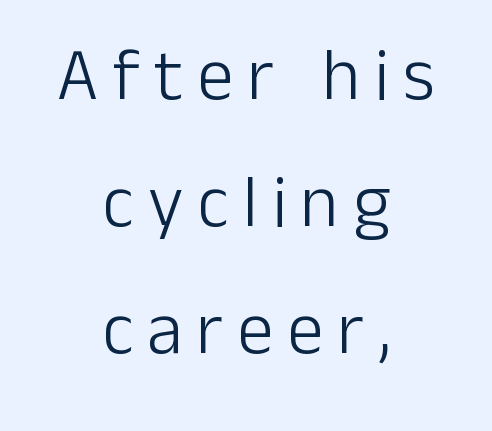
A quiet, ordinary-to-light weight characterises the typeface. Is this a sans? Yes — the strokes have no serifs. If you folded the block vertically in half, each line would mirror itself in length. A typesetter would call this proportional, since set widths differ per character. You can tell it's not italic because the verticals are truly vertical. The string is rendered with underlining switched off.
